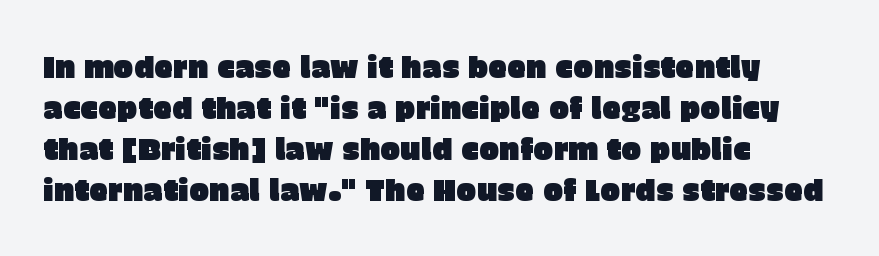
{"serif": "no", "italic": "no", "width": "normal", "stroke_contrast": "low", "x_height": "large", "monospaced": "no", "underline": "no", "align": "left", "line_spacing": "normal", "line_spacing_ratio": 1.37, "letter_spacing": "normal", "letter_spacing_em": 0.0, "glyph_px": 30}
